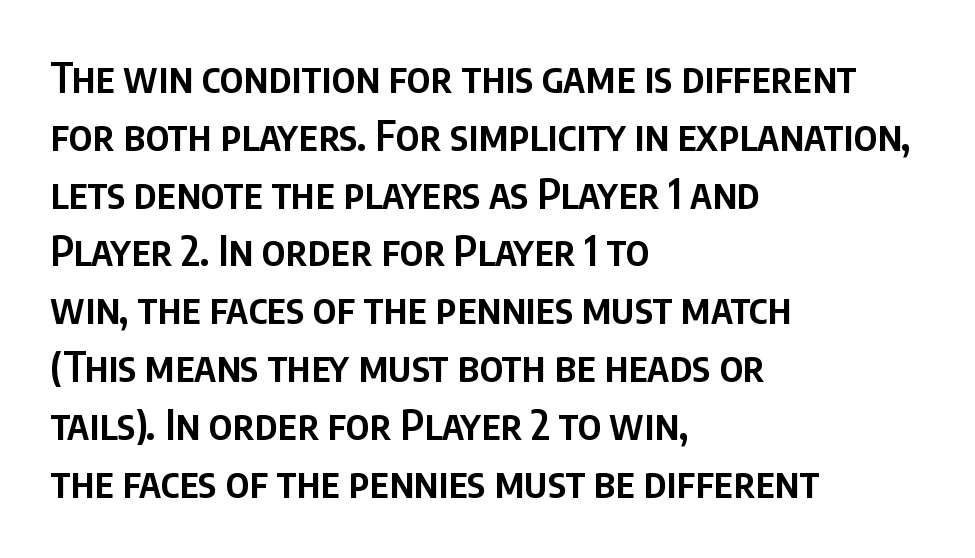
Caption: multi-line text, flush left, ragged right. How heavy is the stroke? Medium-heavy — a semibold, shy of bold. Honestly, there is no underline to notice here at all. These lines were composed using upright roman letters. Serifs: no, the terminals of the letterforms are clean. Letter spacing: default.
